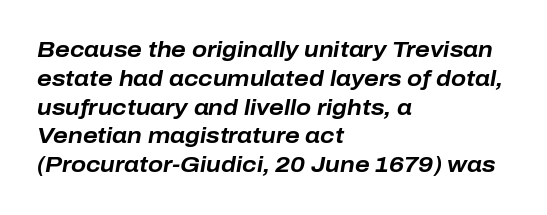
The image shows 22 px bold type, italic (leaning right); set left-aligned, normal line spacing (1.31x), normal letter spacing, not underlined.
